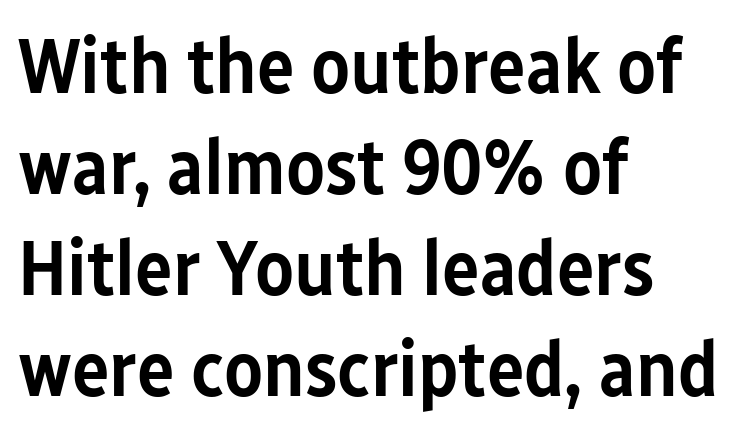
Q: Is the text bold? A: Semi-bold.
Q: Is the text italic (slanted)? A: No, it is upright.
Q: Is the typeface a serif or a sans-serif typeface? A: Sans-serif.
Q: Is the text underlined? A: No.
Q: How is the paragraph aligned? A: Left-aligned.
Q: Is the spacing between letters normal or unusually wide? A: Normal.
Q: Is the spacing between lines tight, normal or loose? A: Normal.
Q: Width (condensed, normal, or wide)? A: Condensed.
Q: Stroke contrast? A: Low.
Q: x-height? A: Medium.
Q: Monospaced? A: No.
